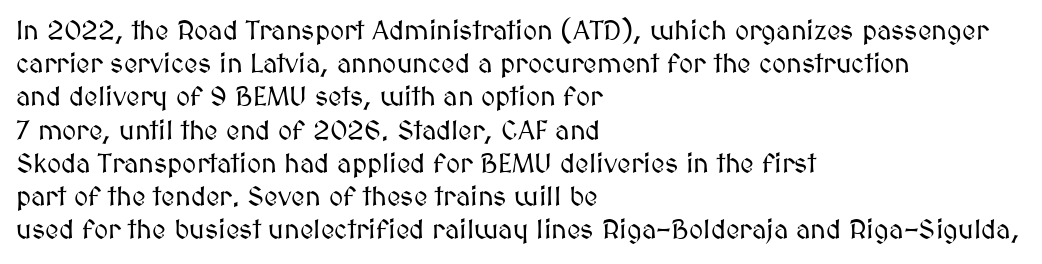
{"italic": "no", "underline": "no", "align": "left", "line_spacing_ratio": 1.23, "letter_spacing": "normal", "letter_spacing_em": 0.0, "glyph_px": 27}
